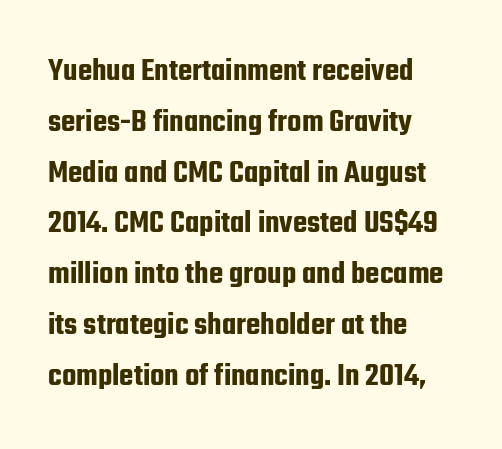
Q: Is the text italic (slanted)? A: No, it is upright.
Q: Is the typeface a serif or a sans-serif typeface? A: Sans-serif.
Q: Is the text underlined? A: No.
Q: How is the paragraph aligned? A: Left-aligned.
Q: Is the spacing between letters normal or unusually wide? A: Normal.
Q: Is the spacing between lines tight, normal or loose? A: Normal.
Q: Width (condensed, normal, or wide)? A: Condensed.
Q: Stroke contrast? A: Low.
Q: x-height? A: Medium.
Q: Monospaced? A: No.
